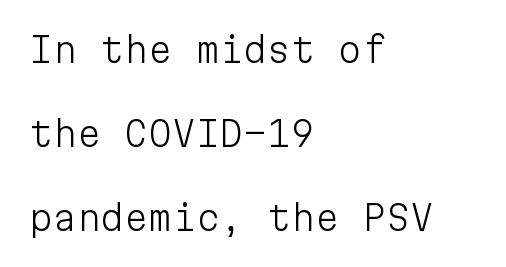
{"serif": "no", "italic": "no", "bold": "no", "weight": "light", "width": "normal", "stroke_contrast": "low", "x_height": "medium", "monospaced": "yes", "underline": "no", "align": "left", "line_spacing": "loose", "line_spacing_ratio": 2.47, "letter_spacing": "normal", "letter_spacing_em": 0.0, "glyph_px": 34}
